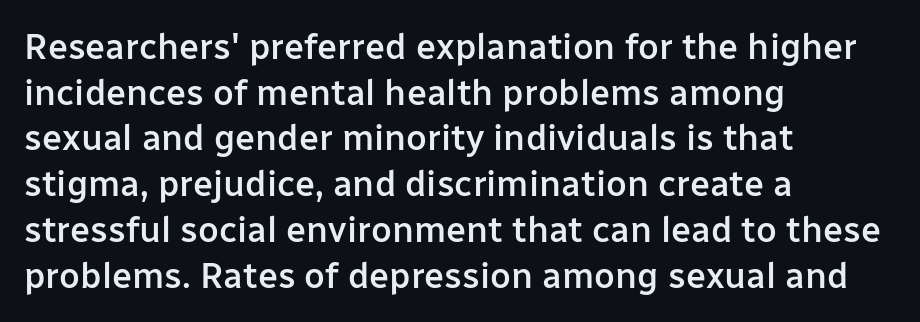
What weight is shown? A semibold, between regular and bold. Descenders are the only things crossing below the line. How are the letters spaced? Ordinarily, with no added tracking. Spacing verdict: proportional, widths tailored to each character. These lines were composed using upright roman letters.
